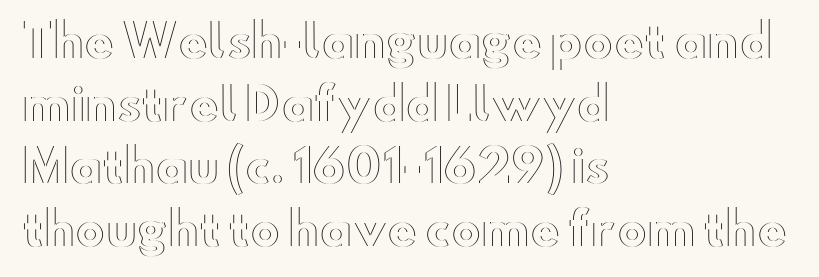
Q: Is the text italic (slanted)? A: No, it is upright.
Q: Is the text underlined? A: No.
Q: How is the paragraph aligned? A: Left-aligned.
Q: Is the spacing between letters normal or unusually wide? A: Normal.
Q: Is the spacing between lines tight, normal or loose? A: Normal.
Q: Width (condensed, normal, or wide)? A: Wide.
Q: x-height? A: Small.
Q: Monospaced? A: No.
